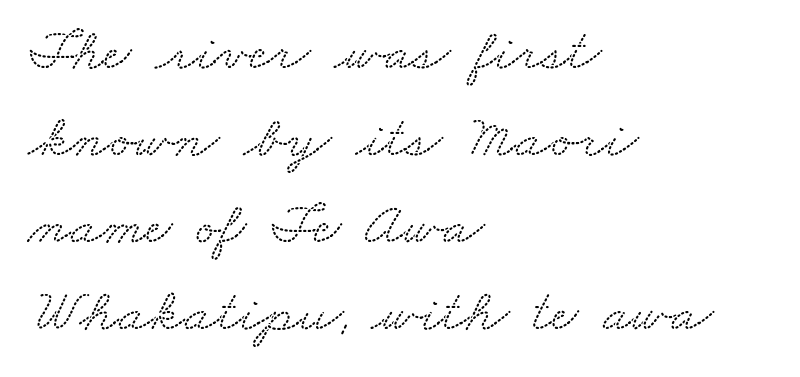
Teacher's note: observe the even left margin — that is flush-left alignment. You could not count columns in this text — the font is proportionally spaced. These lines keep a tight, regular rhythm from letter to letter. Students, observe: this is what conventionally led text looks like.
